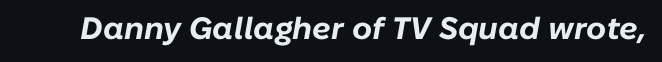
{"italic": "yes", "lean": "right", "slant_degrees": 10, "bold": "yes", "weight": "bold", "width": "normal", "stroke_contrast": "low", "x_height": "medium", "monospaced": "no", "underline": "no", "letter_spacing": "normal", "letter_spacing_em": 0.0, "glyph_px": 31}
